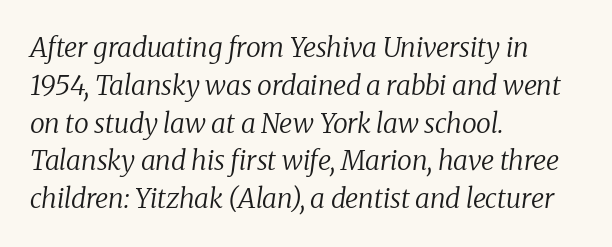
{"italic": "yes", "lean": "right", "slant_degrees": 8, "bold": "no", "underline": "no", "align": "left", "line_spacing": "normal", "line_spacing_ratio": 1.4, "letter_spacing": "normal", "letter_spacing_em": 0.0, "glyph_px": 27}
